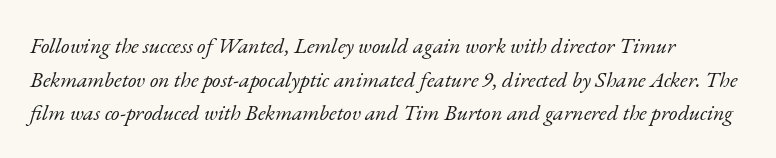
The image shows 22 px text type, italic (leaning right); set normal line spacing (1.53x), normal letter spacing, not underlined.
